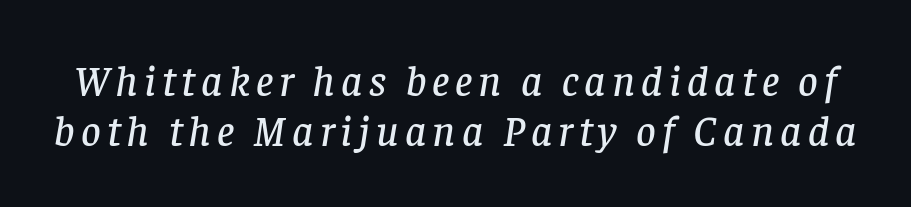
Bare-footed words on every line. These lines are rendered in a variable-pitch font. Stroke terminals: seriffed. Slant detected: the letters are inclined.
